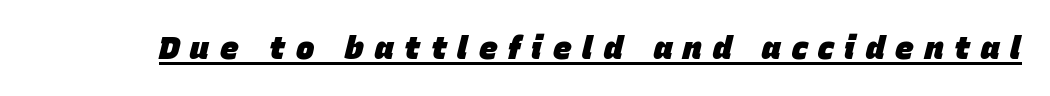
The image shows 31 px heavy type, italic (leaning right); set unusually wide letter spacing (+0.35 em), underlined; low stroke contrast and a large x-height.
